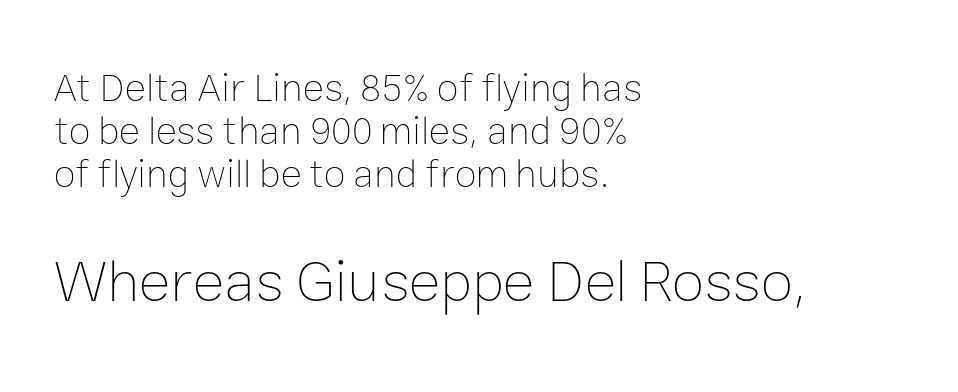
The image shows 60 px thin type, upright; set left-aligned, tight line spacing (1.07x), normal letter spacing, not underlined; the second (bottom) block is 1.5x larger; low stroke contrast and a medium x-height.
